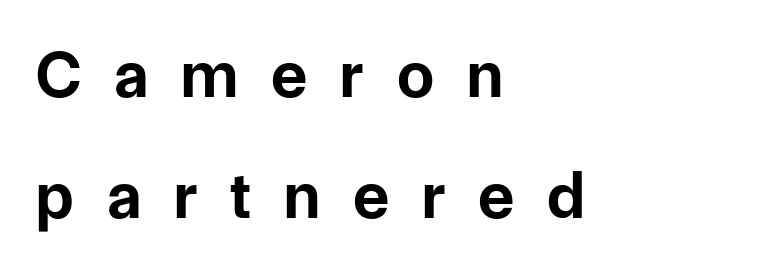
Q: Is the text bold? A: Yes.
Q: Is the text italic (slanted)? A: No, it is upright.
Q: Is the typeface a serif or a sans-serif typeface? A: Sans-serif.
Q: Is the text underlined? A: No.
Q: How is the paragraph aligned? A: Left-aligned.
Q: Is the spacing between letters normal or unusually wide? A: Unusually wide.
Q: Width (condensed, normal, or wide)? A: Normal.
Q: Stroke contrast? A: Low.
Q: x-height? A: Medium.
Q: Monospaced? A: No.
